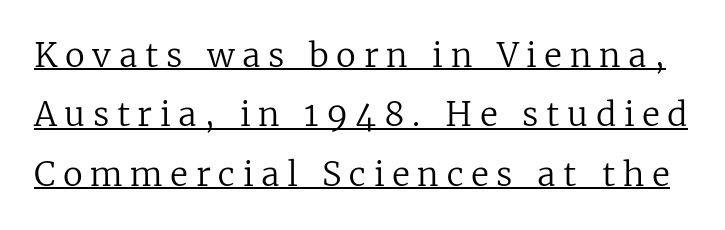
Caption: lettering with a line underneath. A light-to-regular cut is what we see here. You could not count columns in this text — the font is proportionally spaced. Little horizontal feet cap the strokes, marking this as serif type.
